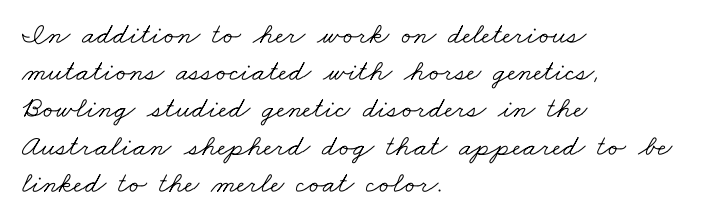
Q: Is the text bold? A: No.
Q: Is the typeface a serif or a sans-serif typeface? A: Serif.
Q: Is the text underlined? A: No.
Q: How is the paragraph aligned? A: Left-aligned.
Q: Is the spacing between letters normal or unusually wide? A: Normal.
Q: Width (condensed, normal, or wide)? A: Wide.
Q: Stroke contrast? A: Low.
Q: x-height? A: Small.
Q: Monospaced? A: No.
